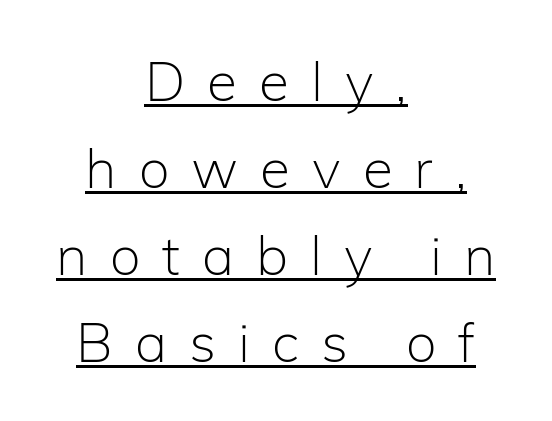
Q: Is the text bold? A: No.
Q: Is the text italic (slanted)? A: No, it is upright.
Q: Is the typeface a serif or a sans-serif typeface? A: Sans-serif.
Q: Is the text underlined? A: Yes.
Q: How is the paragraph aligned? A: Centered.
Q: Is the spacing between letters normal or unusually wide? A: Unusually wide.
Q: Is the spacing between lines tight, normal or loose? A: Normal.
Q: Width (condensed, normal, or wide)? A: Normal.
Q: Stroke contrast? A: Low.
Q: x-height? A: Medium.
Q: Monospaced? A: No.
